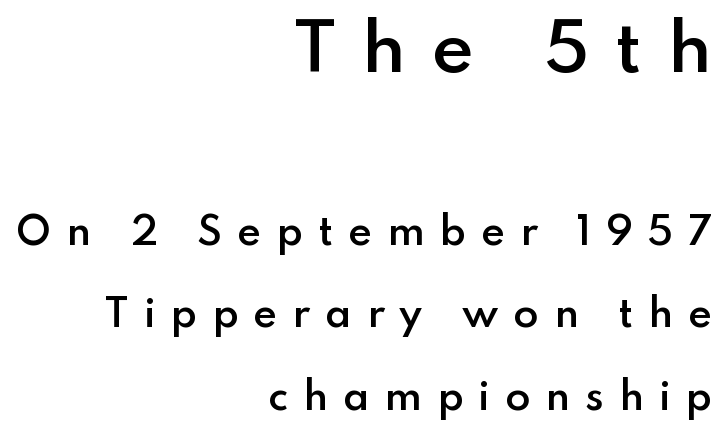
{"serif": "no", "italic": "no", "bold": "semi", "weight": "semibold", "width": "normal", "stroke_contrast": "low", "x_height": "small", "monospaced": "no", "underline": "no", "align": "right", "line_spacing": "loose", "line_spacing_ratio": 2.23, "letter_spacing": "wide", "letter_spacing_em": 0.4, "larger_block": "first", "size_ratio": 1.76, "glyph_px": 65}
